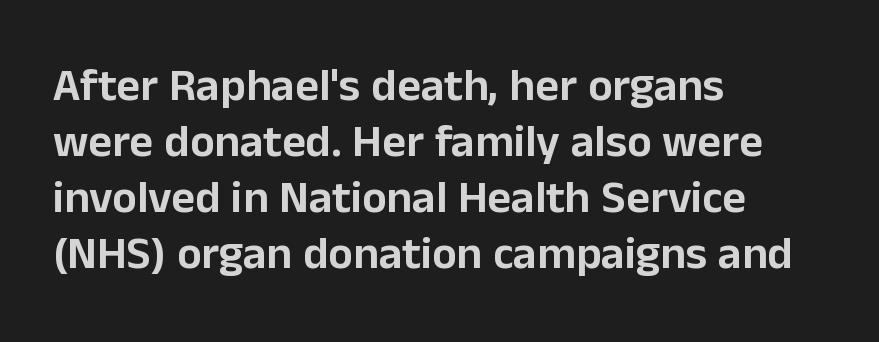
The image shows 46 px sans-serif type, upright; set left-aligned, line spacing 1.22x, normal letter spacing, not underlined; low stroke contrast and a medium x-height.
